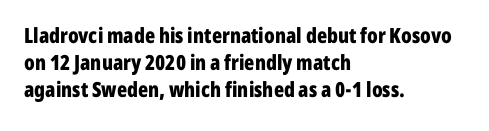
The image shows 21 px bold type, upright; set left-aligned, normal line spacing (1.29x), normal letter spacing, not underlined.
